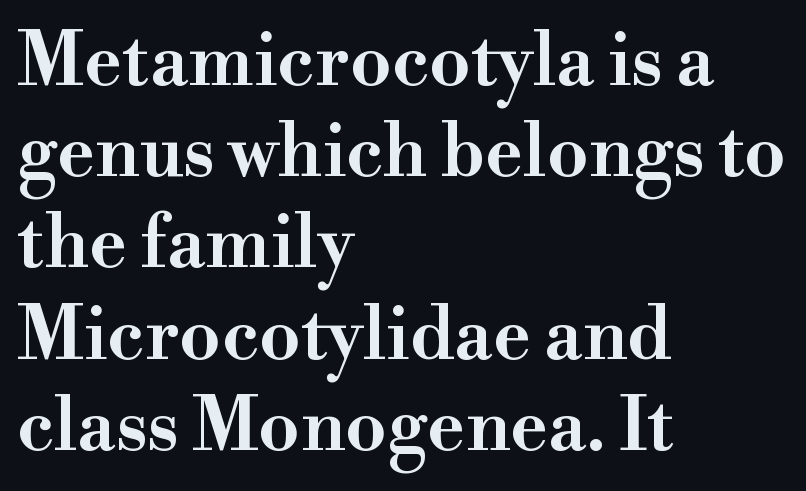
The image shows 73 px wide serif type, upright; set left-aligned, normal line spacing (1.25x), normal letter spacing, not underlined; high stroke contrast and a small x-height.
